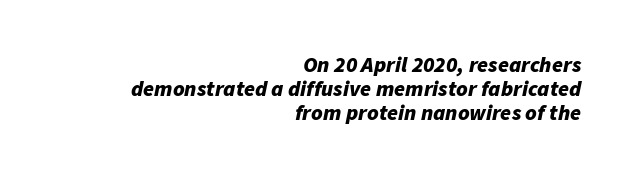
Glyph-to-glyph distance matches everyday printed text. Compared with a flush-left layout, this one pins lines to the opposite, right side. Notice how descenders almost collide with the ascenders below — that's tight leading. As a designer I'd log this as weight 700, bold.
